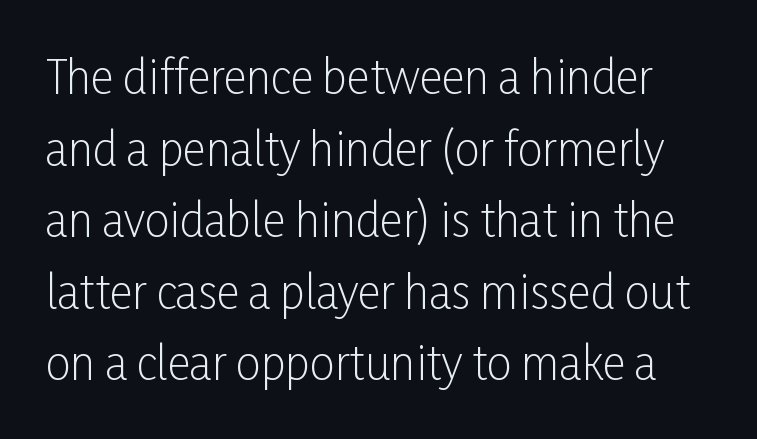
The letters stand straight up with perfectly vertical stems. These lines are rendered in a variable-pitch font. Just letters on the line, the space beneath them empty. Each word holds together tightly as a unit, with standard inter-letter gaps.
